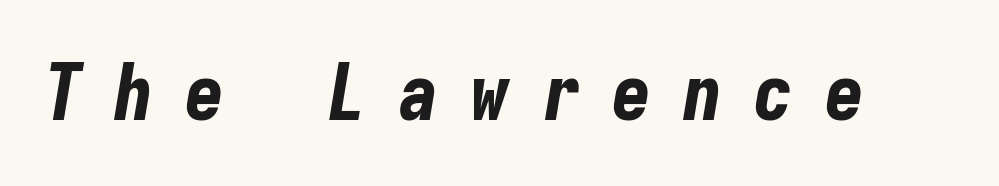
The image shows 79 px bold, condensed type, italic (leaning right), monospaced; set unusually wide letter spacing (+0.4 em), not underlined; low stroke contrast and a medium x-height.
